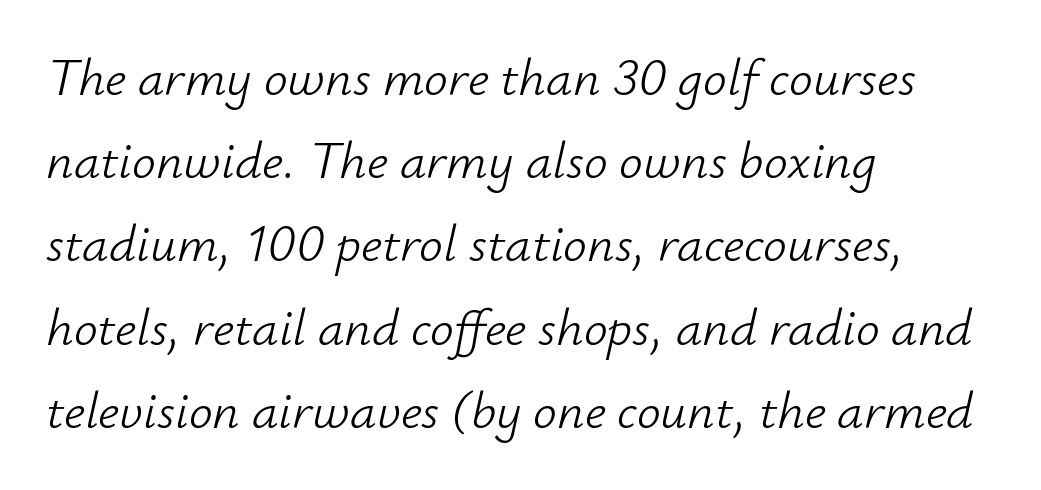
Look at the tracking — it's just the regular setting, nothing added. Weight: regular or lighter. Is the type slanted? Yes — the strokes lean at a clear angle. One-word summary of the alignment: left. Words float on clear page, feet unadorned.
